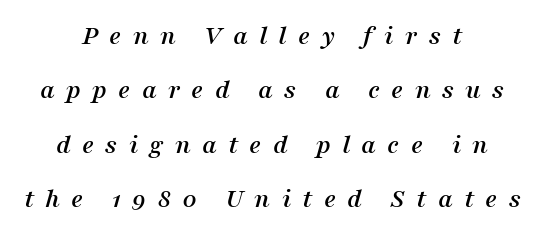
{"serif": "yes", "italic": "yes", "lean": "right", "slant_degrees": 16, "width": "normal", "stroke_contrast": "medium", "x_height": "medium", "monospaced": "no", "underline": "no", "align": "center", "line_spacing": "loose", "line_spacing_ratio": 1.94, "letter_spacing": "wide", "letter_spacing_em": 0.4, "glyph_px": 28}
